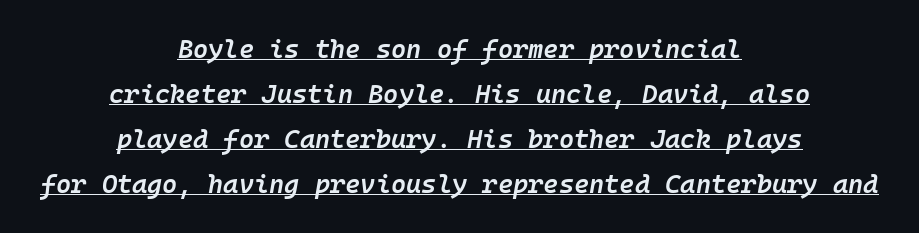
{"italic": "yes", "lean": "right", "slant_degrees": 10, "bold": "semi", "underline": "yes", "align": "center", "line_spacing_ratio": 1.73, "letter_spacing": "normal", "letter_spacing_em": 0.0, "glyph_px": 26}
